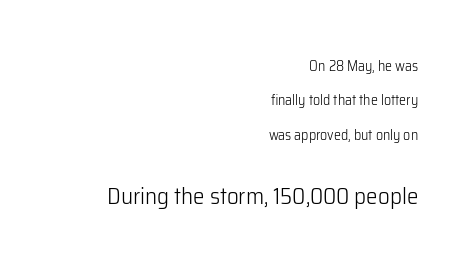
The image shows 23 px text type, upright; set right-aligned, loose line spacing (2.46x), normal letter spacing, not underlined; the second (bottom) block is 1.64x larger.
